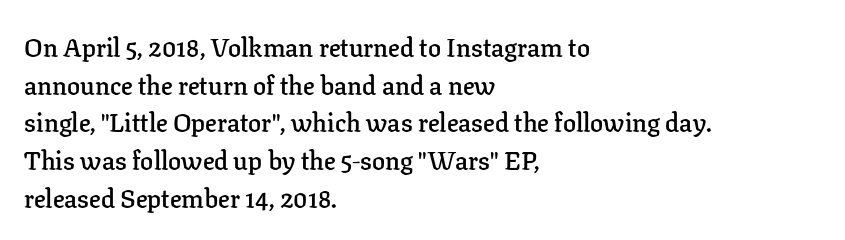
Reading down the column, the eye jumps a familiar distance to each next line. How are the letters spaced? Ordinarily, with no added tracking. The text block is weighted toward the left margin, trailing off unevenly rightward. The letters stand upright; this is a roman face.
